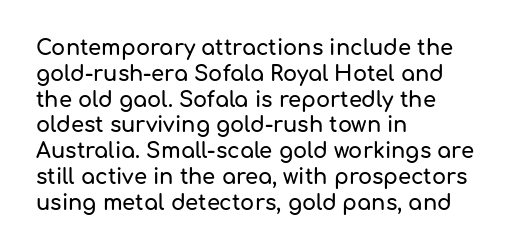
{"italic": "no", "underline": "no", "align": "left", "line_spacing_ratio": 1.23, "letter_spacing": "normal", "letter_spacing_em": 0.0, "glyph_px": 21}
